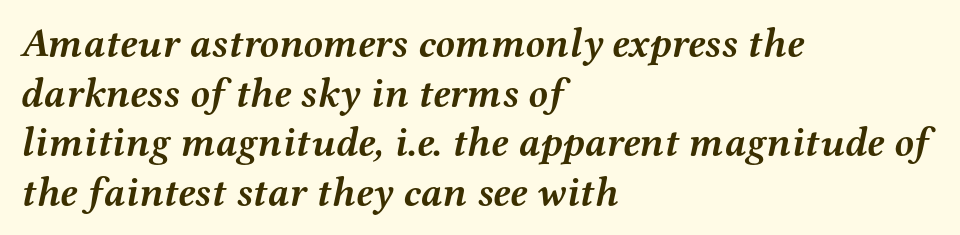
{"serif": "yes", "italic": "yes", "lean": "right", "slant_degrees": 12, "bold": "yes", "weight": "semibold", "width": "wide", "stroke_contrast": "medium", "x_height": "medium", "monospaced": "no", "underline": "no", "align": "left", "line_spacing_ratio": 1.24, "letter_spacing": "normal", "letter_spacing_em": 0.0, "glyph_px": 40}
